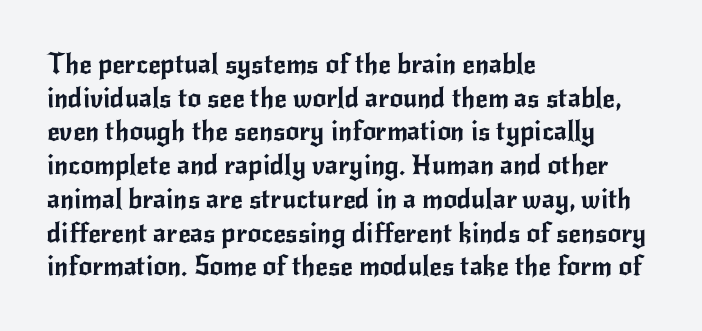
Q: Is the text italic (slanted)? A: No, it is upright.
Q: Is the text underlined? A: No.
Q: How is the paragraph aligned? A: Left-aligned.
Q: Is the spacing between letters normal or unusually wide? A: Normal.
Q: Is the spacing between lines tight, normal or loose? A: Normal.
